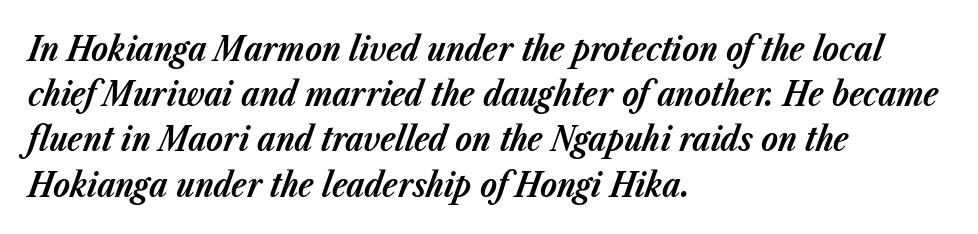
{"italic": "yes", "lean": "right", "slant_degrees": 23, "bold": "yes", "weight": "bold", "width": "normal", "stroke_contrast": "low", "x_height": "medium", "monospaced": "no", "underline": "no", "align": "left", "line_spacing": "normal", "line_spacing_ratio": 1.33, "letter_spacing": "normal", "letter_spacing_em": 0.0, "glyph_px": 34}
